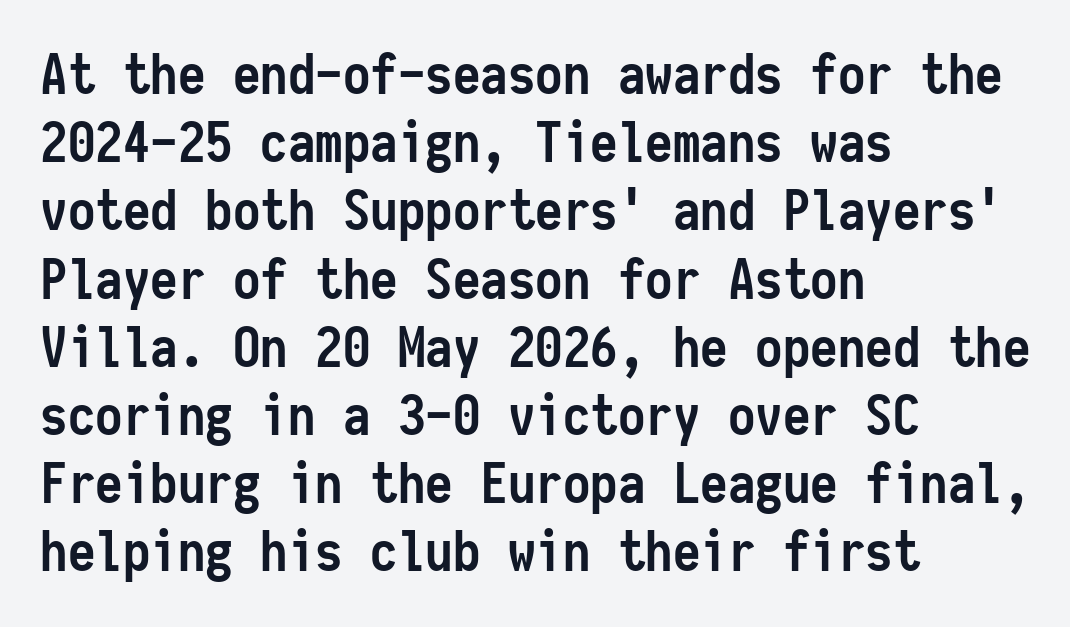
The rendering uses typewriter-style spacing with identical character cells. The designer went with a sans here, leaving each stem footless. The typesetter chose a ragged-right arrangement here. Nobody touched the tracking dial on this one. Unmarked baselines from the first word to the last.
